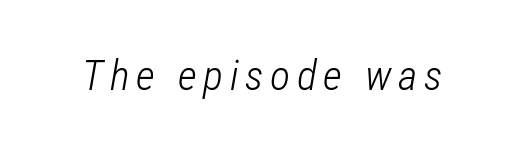
The font's italic variant was chosen for this text. Stems here are at most as thick as an everyday book face. Decoration check: the copy has no underline. Each letter keeps its own natural width here, so spacing adapts to shape.
